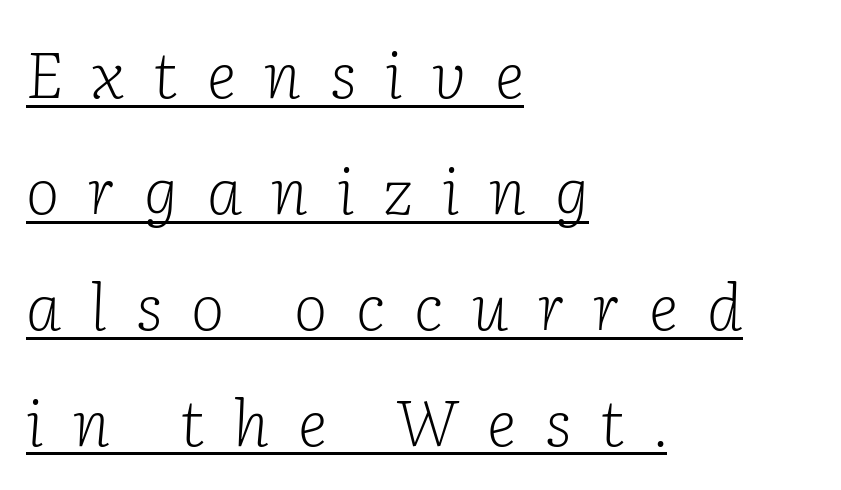
{"serif": "yes", "italic": "yes", "lean": "right", "slant_degrees": 2, "bold": "no", "weight": "light", "width": "normal", "stroke_contrast": "low", "x_height": "medium", "monospaced": "no", "underline": "yes", "align": "left", "line_spacing_ratio": 1.81, "letter_spacing": "wide", "letter_spacing_em": 0.45, "glyph_px": 64}
